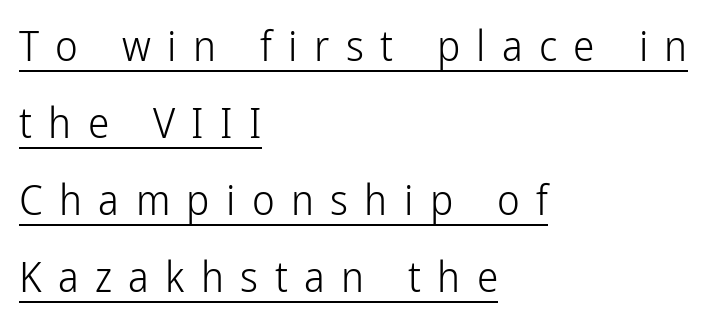
Q: Is the text bold? A: No.
Q: Is the text italic (slanted)? A: No, it is upright.
Q: Is the typeface a serif or a sans-serif typeface? A: Sans-serif.
Q: Is the text underlined? A: Yes.
Q: How is the paragraph aligned? A: Left-aligned.
Q: Is the spacing between letters normal or unusually wide? A: Unusually wide.
Q: Width (condensed, normal, or wide)? A: Condensed.
Q: Stroke contrast? A: Low.
Q: x-height? A: Medium.
Q: Monospaced? A: No.
